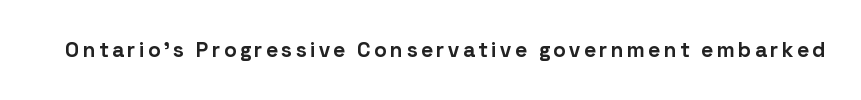
Pretty heavy lettering here — definitely bold. The passage shown is not underscored anywhere. Do the letters lean? They stand straight.
